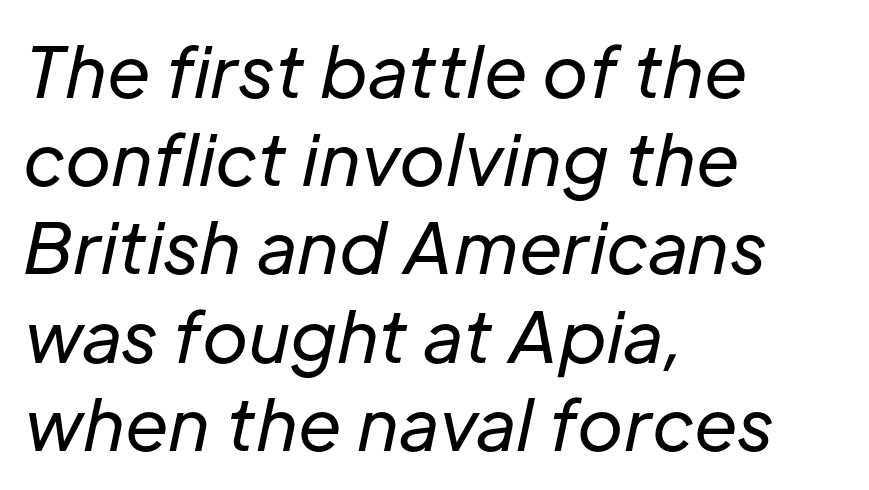
The image shows 70 px regular-weight type, italic (leaning right); set left-aligned, normal line spacing (1.26x), normal letter spacing, not underlined; low stroke contrast and a medium x-height.
